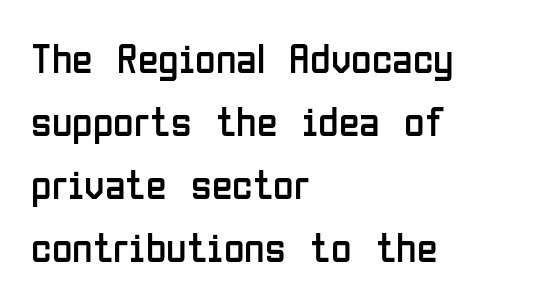
{"serif": "no", "italic": "no", "bold": "no", "weight": "regular", "width": "condensed", "stroke_contrast": "low", "x_height": "medium", "monospaced": "no", "underline": "no", "align": "left", "line_spacing": "normal", "line_spacing_ratio": 1.5, "letter_spacing": "normal", "letter_spacing_em": 0.0, "glyph_px": 42}
